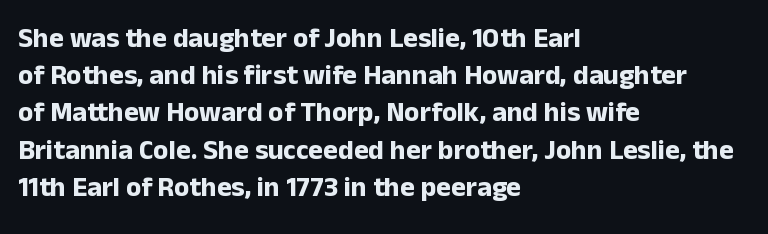
Q: Is the text bold? A: Yes.
Q: Is the text italic (slanted)? A: No, it is upright.
Q: Is the typeface a serif or a sans-serif typeface? A: Sans-serif.
Q: Is the text underlined? A: No.
Q: How is the paragraph aligned? A: Left-aligned.
Q: Is the spacing between letters normal or unusually wide? A: Normal.
Q: Is the spacing between lines tight, normal or loose? A: Normal.
Q: Width (condensed, normal, or wide)? A: Normal.
Q: Stroke contrast? A: Low.
Q: x-height? A: Medium.
Q: Monospaced? A: No.
